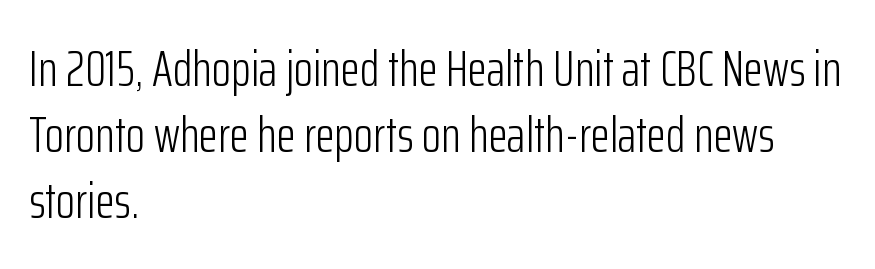
{"serif": "no", "italic": "no", "bold": "no", "weight": "light", "width": "condensed", "stroke_contrast": "low", "x_height": "medium", "monospaced": "no", "underline": "no", "align": "left", "line_spacing": "normal", "line_spacing_ratio": 1.32, "letter_spacing": "normal", "letter_spacing_em": 0.0, "glyph_px": 50}
